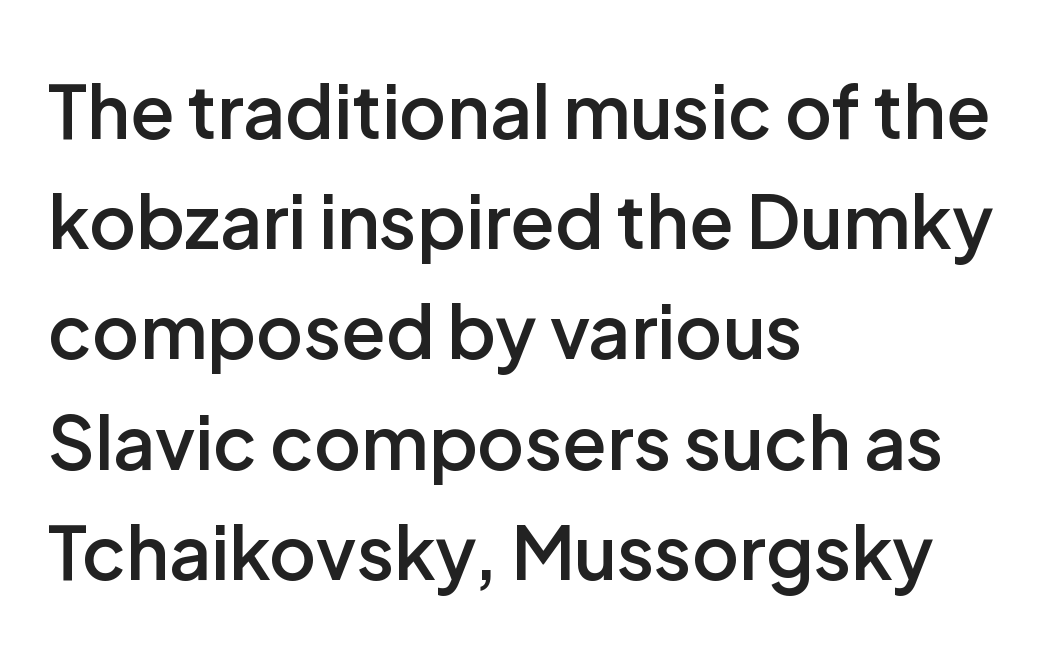
A typesetter would call this leading conventional body-copy spacing. This is moderately heavy type, rendered in semibold. Observe the absence of serifs on each vertical stroke in this sample. The rendering anchors every line to the left-hand side. Glance below the letters and you will spot only blank space. The horizontal fit of the characters is conventional and even.
